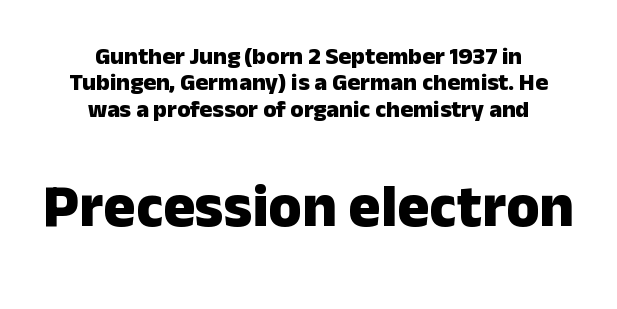
{"serif": "no", "italic": "no", "bold": "yes", "weight": "heavy", "width": "normal", "stroke_contrast": "low", "x_height": "medium", "monospaced": "no", "underline": "no", "align": "center", "line_spacing": "tight", "line_spacing_ratio": 1.1, "letter_spacing": "normal", "letter_spacing_em": 0.0, "larger_block": "second", "size_ratio": 2.5, "glyph_px": 60}
